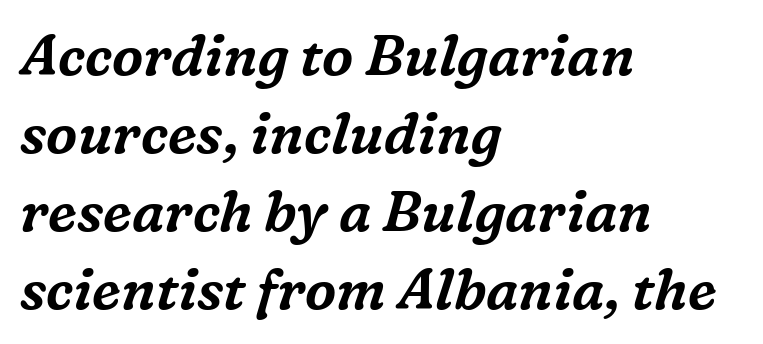
{"serif": "yes", "italic": "yes", "lean": "right", "slant_degrees": 16, "width": "normal", "stroke_contrast": "medium", "x_height": "medium", "monospaced": "no", "underline": "no", "align": "left", "line_spacing": "normal", "line_spacing_ratio": 1.39, "letter_spacing": "normal", "letter_spacing_em": 0.0, "glyph_px": 56}
